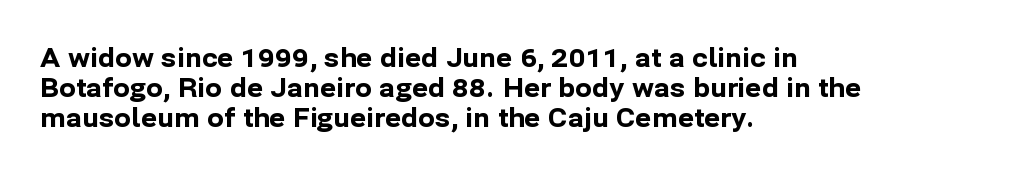
Default kerning and tracking; the words read as compact shapes. The letters stand upright; this is a roman face. Pretty heavy lettering here — definitely bold. The words here are not underlined.
